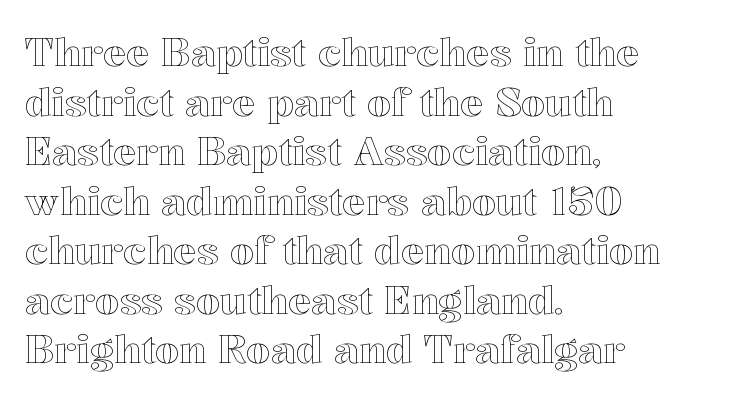
The image shows 39 px text type, upright; set left-aligned, normal line spacing (1.27x), normal letter spacing, not underlined; a medium x-height.
